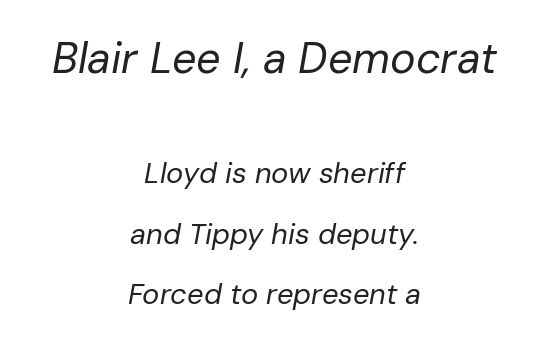
Q: Is the text bold? A: No.
Q: Is the text italic (slanted)? A: Yes, it leans right by about 10 degrees.
Q: Is the text underlined? A: No.
Q: How is the paragraph aligned? A: Centered.
Q: Is the spacing between letters normal or unusually wide? A: Normal.
Q: Is the spacing between lines tight, normal or loose? A: Loose.
Q: Which block of text is set in a larger size, the first (top) or the second (bottom)? A: The first (top) one.
Q: Width (condensed, normal, or wide)? A: Normal.
Q: Stroke contrast? A: Low.
Q: x-height? A: Medium.
Q: Monospaced? A: No.
